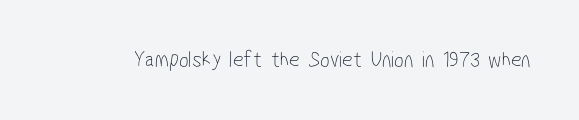
Between one letter and the next there's only the usual sliver of space. Weight: in the light-to-regular range. This rendering features lettering with no underline.
